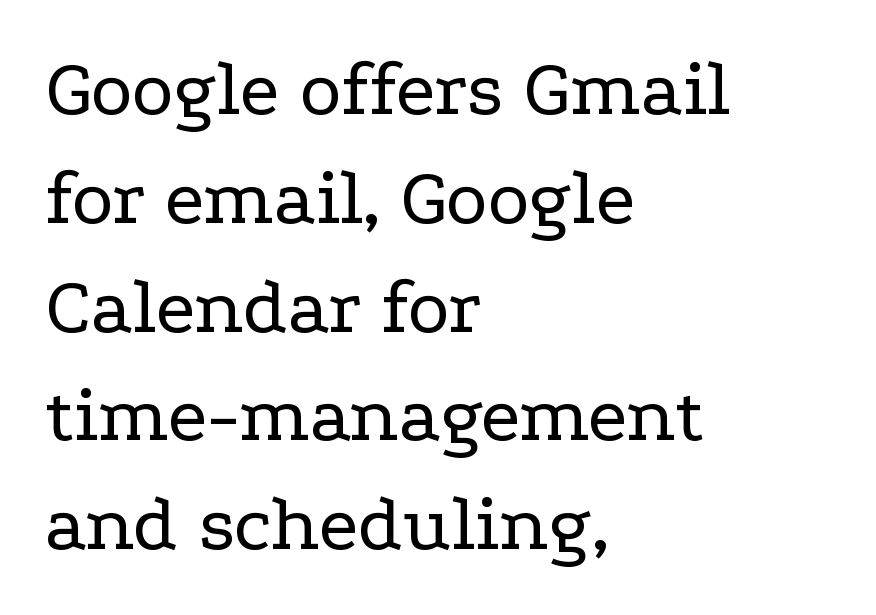
Q: Is the text bold? A: No.
Q: Is the text italic (slanted)? A: No, it is upright.
Q: Is the typeface a serif or a sans-serif typeface? A: Serif.
Q: Is the text underlined? A: No.
Q: How is the paragraph aligned? A: Left-aligned.
Q: Is the spacing between letters normal or unusually wide? A: Normal.
Q: Is the spacing between lines tight, normal or loose? A: Normal.
Q: Width (condensed, normal, or wide)? A: Wide.
Q: Stroke contrast? A: Low.
Q: x-height? A: Medium.
Q: Monospaced? A: No.
